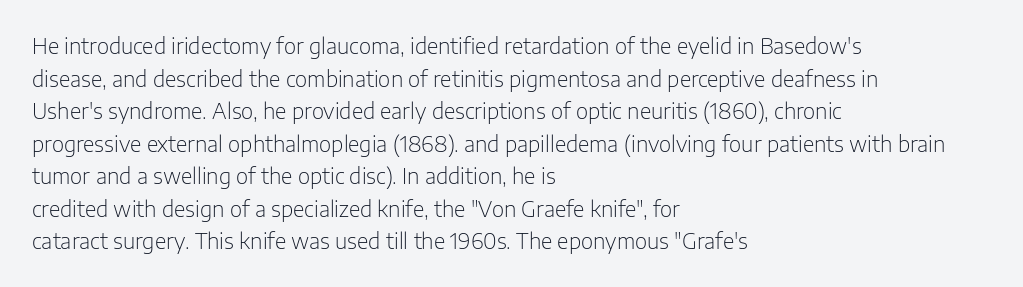
The axis of the letterforms is exactly vertical. Here the glyphs are tracked normally, forming tight word shapes. Descenders hang freely into open space. Line beginnings align vertically; line endings do not. The rows are spaced the way most documents space them.
